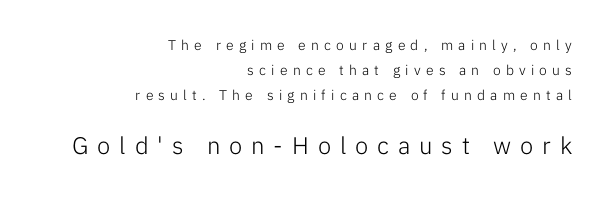
Each word looks stretched out because of the extra space between its letters. The strokes are not fattened; the text isn't bold. All the whitespace from short lines collects on the left. If you drew a line through each stem, it would be perfectly vertical. Clear beneath every line of the passage.
